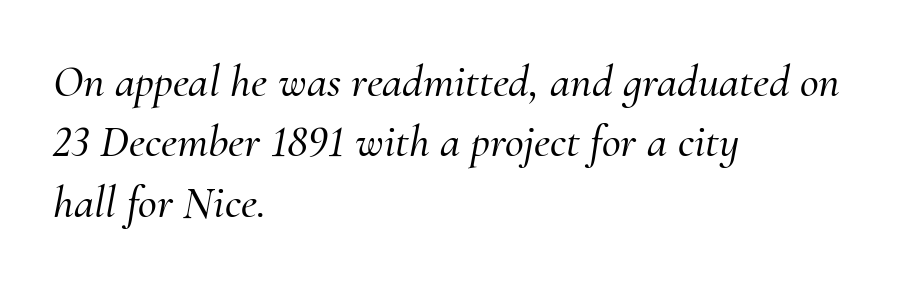
The letters advance in unequal steps, a hallmark of proportional type. Type style note: has serifs. The letters are slanted; this is an italic face. Where is the straight margin? On the left. A normal amount of white space separates one row of letters from the next.
